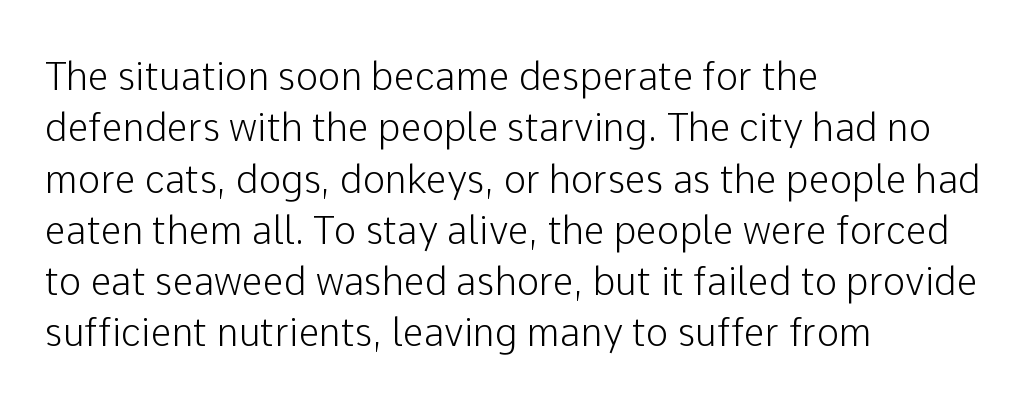
{"serif": "no", "italic": "no", "width": "normal", "stroke_contrast": "low", "x_height": "medium", "monospaced": "no", "underline": "no", "align": "left", "line_spacing": "normal", "line_spacing_ratio": 1.35, "letter_spacing": "normal", "letter_spacing_em": 0.0, "glyph_px": 38}
